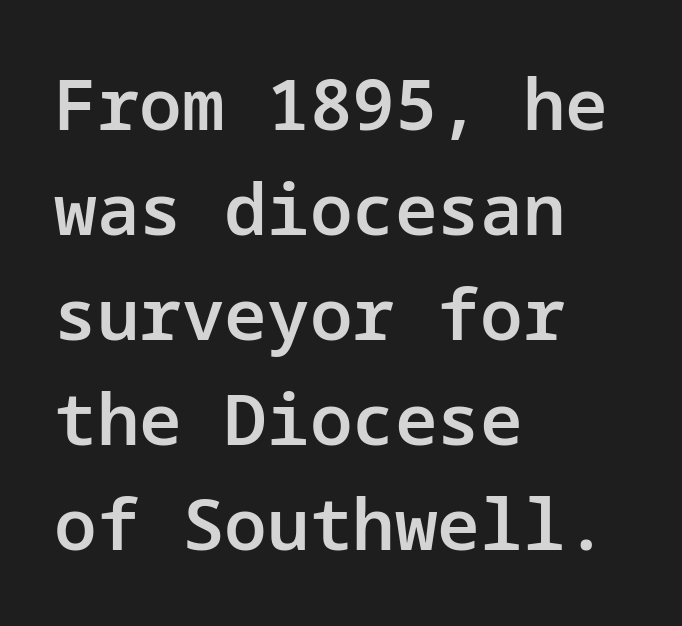
{"serif": "no", "italic": "no", "bold": "semi", "weight": "semibold", "width": "normal", "stroke_contrast": "low", "x_height": "medium", "underline": "no", "align": "left", "line_spacing": "normal", "line_spacing_ratio": 1.48, "letter_spacing": "normal", "letter_spacing_em": 0.0, "glyph_px": 71}
